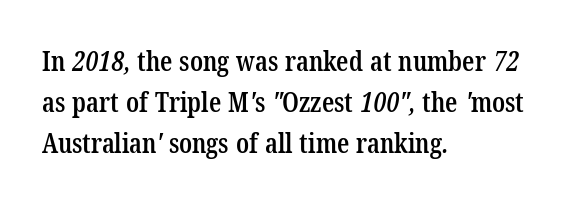
Q: Is the text bold? A: Semi-bold.
Q: Is the text underlined? A: No.
Q: How is the paragraph aligned? A: Left-aligned.
Q: Is the spacing between letters normal or unusually wide? A: Normal.
Q: Is the spacing between lines tight, normal or loose? A: Normal.
